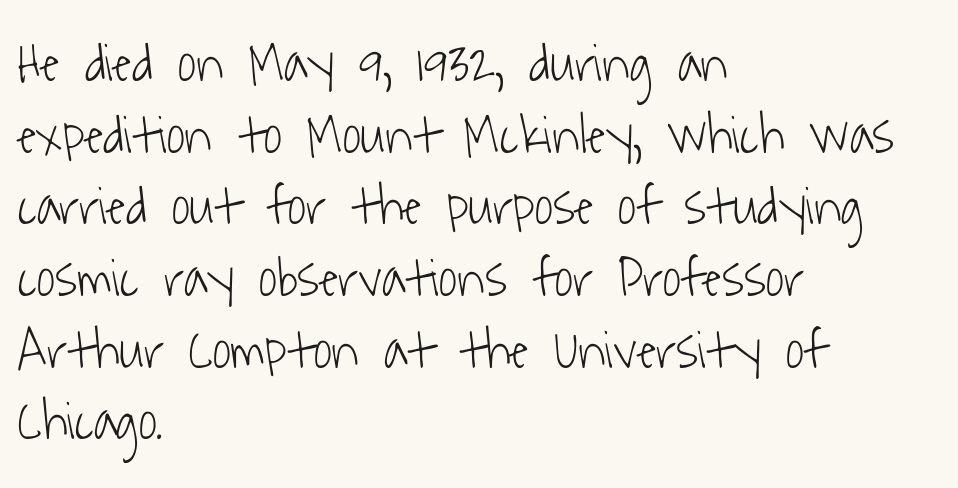
Each letter keeps its own natural width here, so spacing adapts to shape. Visually the block forms a straight wall on the left and a jagged coastline on the right. Does extra space separate the letters? No, they use regular spacing. The type family on display is of the sans-serif kind. Check under the words: just untouched page.
